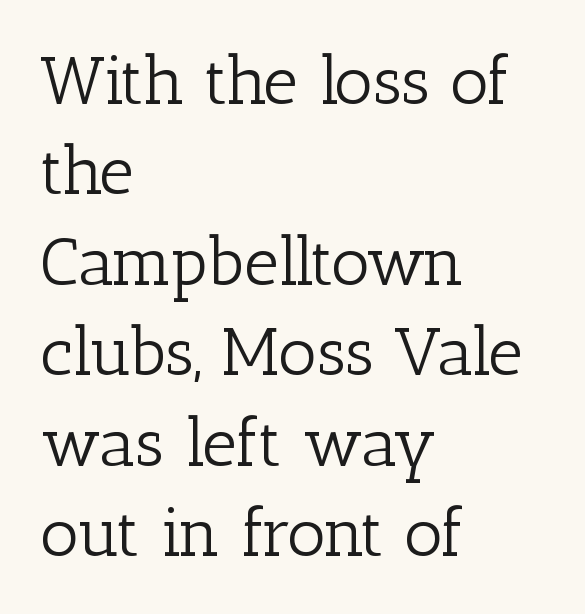
Q: Is the text bold? A: No.
Q: Is the text italic (slanted)? A: No, it is upright.
Q: Is the typeface a serif or a sans-serif typeface? A: Serif.
Q: Is the text underlined? A: No.
Q: How is the paragraph aligned? A: Left-aligned.
Q: Is the spacing between letters normal or unusually wide? A: Normal.
Q: Is the spacing between lines tight, normal or loose? A: Normal.
Q: Width (condensed, normal, or wide)? A: Normal.
Q: Stroke contrast? A: Low.
Q: x-height? A: Medium.
Q: Monospaced? A: No.
